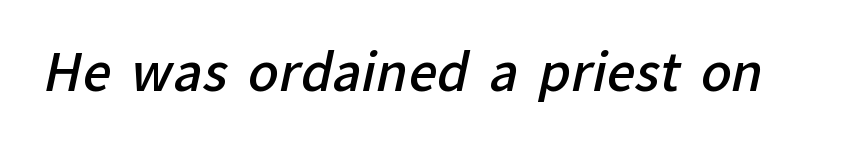
The image shows 51 px semibold sans-serif type; set normal letter spacing, not underlined; low stroke contrast and a medium x-height.
